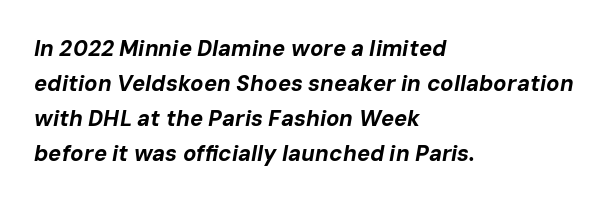
The image shows 22 px bold type, italic (leaning right); set left-aligned, normal line spacing (1.59x), normal letter spacing, not underlined.
